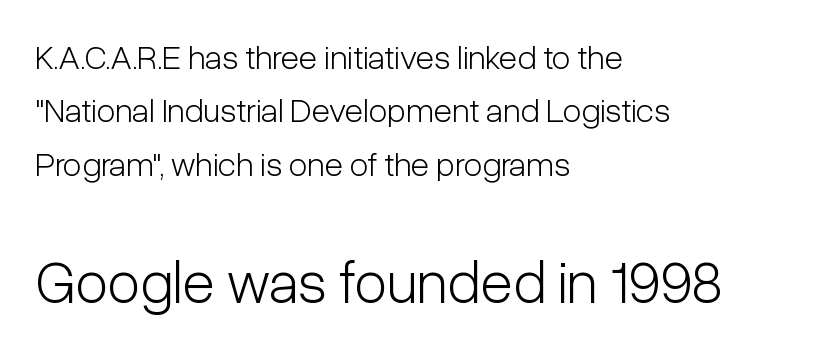
What stands out about the letter spacing? Nothing — it is the standard amount. A clean baseline with only descenders dipping below it. Which of the two is more prominent by size? The second, at the bottom. Each letter keeps its own natural width here, so spacing adapts to shape. Unlike a traditional serif, this face leaves its strokes unadorned. The lettering stays uniformly vertical, giving the passage a roman look.
